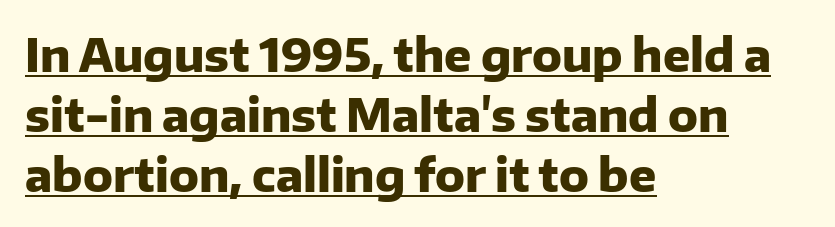
You could call the tracking neutral — neither tight nor loose. Note the varied advance widths — an 'i' is clearly narrower than an 'm'. The font family rendered here belongs to the sans-serif group. The lettering is marked with a stroke running underneath it. Horizontal bands of white between lines are of average thickness.
